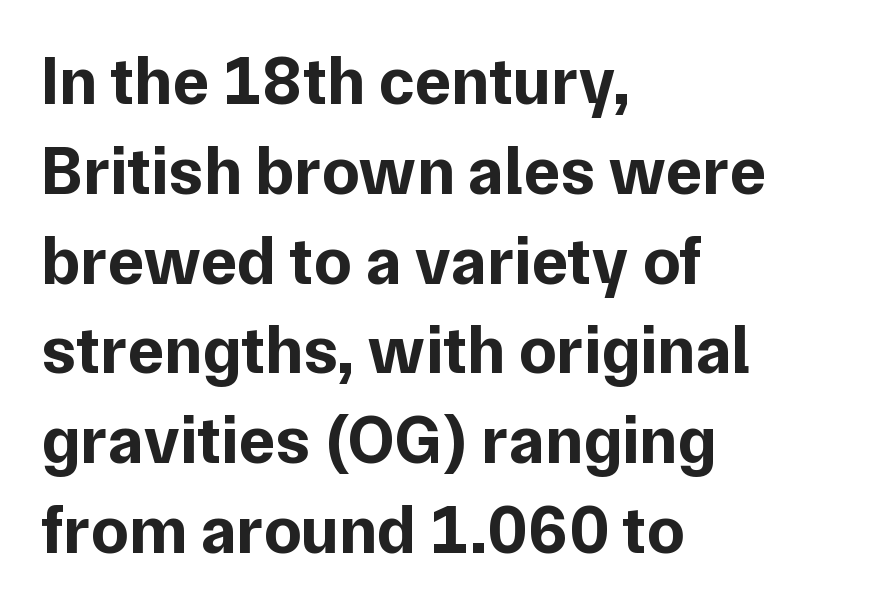
The letters stand upright; this is a roman face. The letters are bold, with thick, heavy strokes. Leading: standard. Honestly, there is no underline to notice here at all. The lines in this sample share a left origin and differ only in where they stop. Is the letter spacing exaggerated? No — it looks like the ordinary default.
